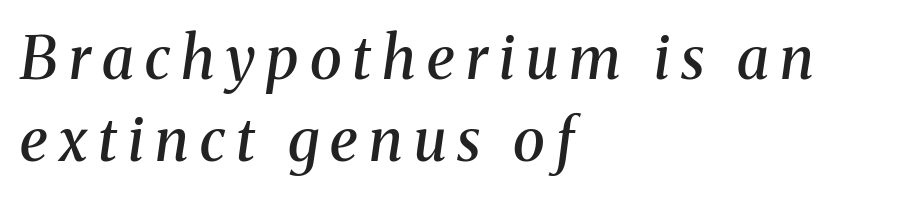
Q: Is the text bold? A: Semi-bold.
Q: Is the text italic (slanted)? A: Yes, it leans right by about 8 degrees.
Q: Is the typeface a serif or a sans-serif typeface? A: Serif.
Q: Is the text underlined? A: No.
Q: How is the paragraph aligned? A: Left-aligned.
Q: Is the spacing between lines tight, normal or loose? A: Normal.
Q: Width (condensed, normal, or wide)? A: Normal.
Q: Stroke contrast? A: Medium.
Q: x-height? A: Medium.
Q: Monospaced? A: No.
